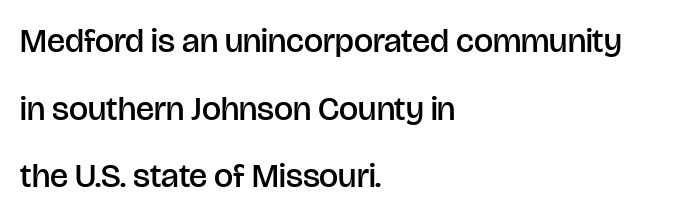
Q: Is the text bold? A: Semi-bold.
Q: Is the text italic (slanted)? A: No, it is upright.
Q: Is the typeface a serif or a sans-serif typeface? A: Sans-serif.
Q: Is the text underlined? A: No.
Q: How is the paragraph aligned? A: Left-aligned.
Q: Is the spacing between letters normal or unusually wide? A: Normal.
Q: Is the spacing between lines tight, normal or loose? A: Loose.
Q: Width (condensed, normal, or wide)? A: Normal.
Q: Stroke contrast? A: Low.
Q: x-height? A: Large.
Q: Monospaced? A: No.
